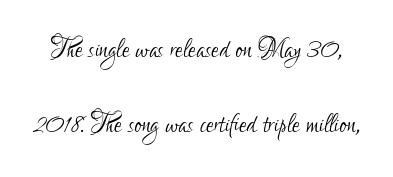
Q: Is the text bold? A: No.
Q: Is the text italic (slanted)? A: Yes.
Q: Is the typeface a serif or a sans-serif typeface? A: Sans-serif.
Q: Is the text underlined? A: No.
Q: Is the spacing between letters normal or unusually wide? A: Normal.
Q: Is the spacing between lines tight, normal or loose? A: Loose.
Q: Width (condensed, normal, or wide)? A: Condensed.
Q: Stroke contrast? A: Low.
Q: x-height? A: Small.
Q: Monospaced? A: No.
